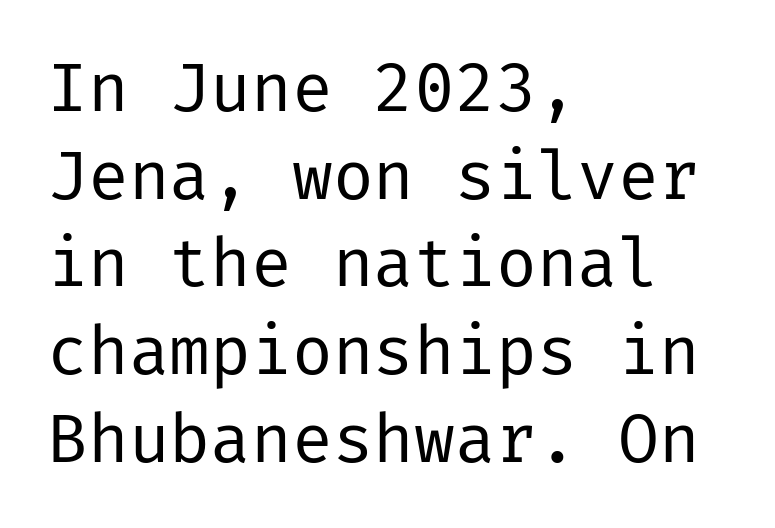
Weight class: somewhere from thin through regular. Leftover space on each line is placed entirely after the last word. Quick note: not italic, upright. The rendering keeps characters at their native spacing. The typeface chosen for these lines omits serifs.
